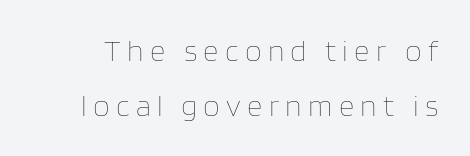
Is this a heavy cut? Hardly; it is regular or lighter. Upright lettering throughout. The face used here is rendered with a markedly widened letterfit. Each row of text sits above clean, open space. This sample has the flowing, uneven cadence of proportional lettering.
